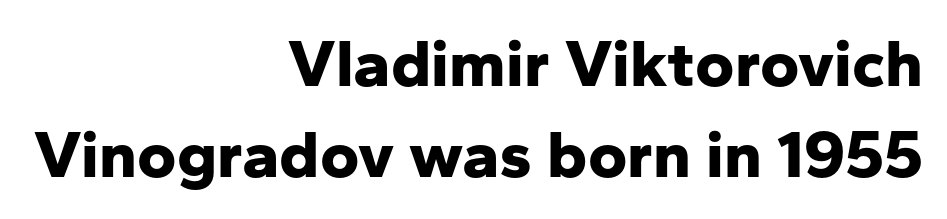
{"serif": "no", "italic": "no", "bold": "yes", "weight": "bold", "width": "normal", "stroke_contrast": "low", "x_height": "medium", "monospaced": "no", "underline": "no", "align": "right", "line_spacing": "normal", "line_spacing_ratio": 1.36, "letter_spacing": "normal", "letter_spacing_em": 0.0, "glyph_px": 67}
